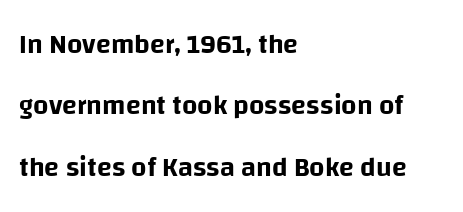
{"italic": "no", "underline": "no", "align": "left", "line_spacing": "loose", "line_spacing_ratio": 2.27, "letter_spacing": "normal", "letter_spacing_em": 0.0, "glyph_px": 27}
